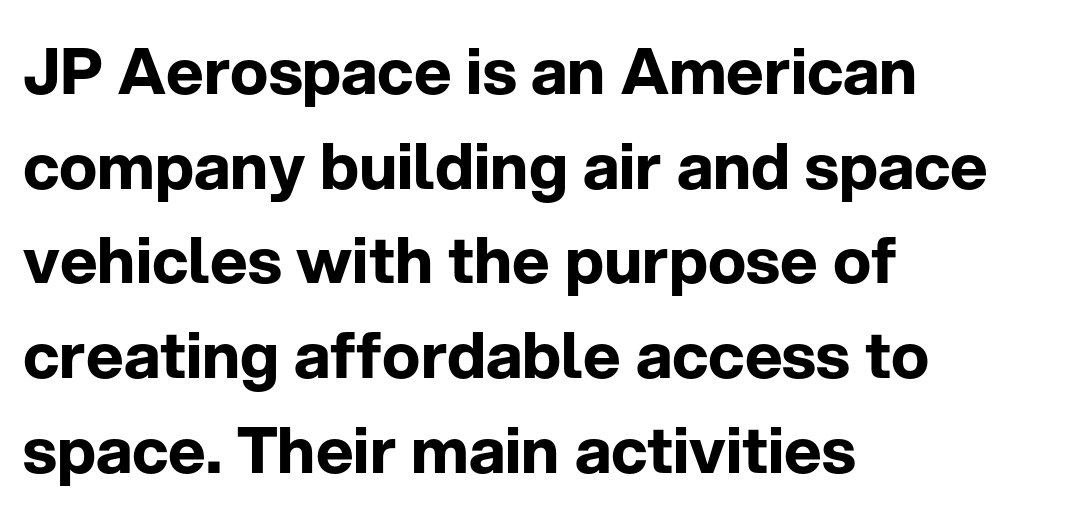
The image shows 64 px bold sans-serif type, upright; set left-aligned, normal line spacing (1.48x), normal letter spacing, not underlined; low stroke contrast and a medium x-height.
